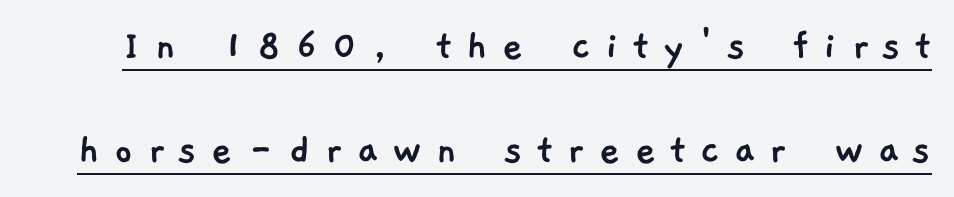
{"serif": "no", "width": "normal", "stroke_contrast": "low", "x_height": "medium", "monospaced": "no", "underline": "yes", "line_spacing": "loose", "line_spacing_ratio": 2.32, "letter_spacing": "wide", "letter_spacing_em": 0.32, "glyph_px": 45}
